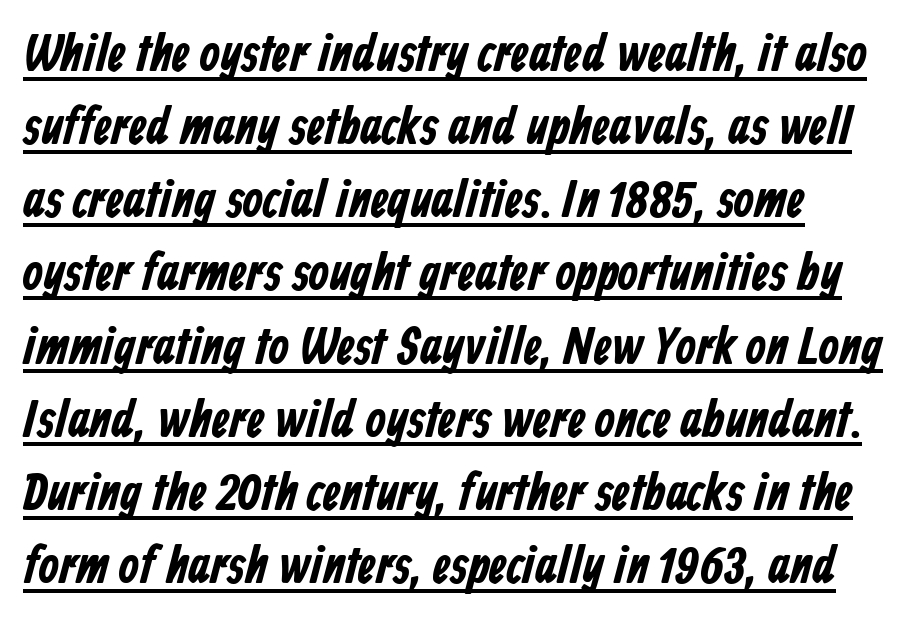
Q: Is the text bold? A: Yes.
Q: Is the typeface a serif or a sans-serif typeface? A: Sans-serif.
Q: Is the text underlined? A: Yes.
Q: Is the spacing between letters normal or unusually wide? A: Normal.
Q: Is the spacing between lines tight, normal or loose? A: Normal.
Q: Width (condensed, normal, or wide)? A: Condensed.
Q: Stroke contrast? A: Low.
Q: x-height? A: Medium.
Q: Monospaced? A: No.
